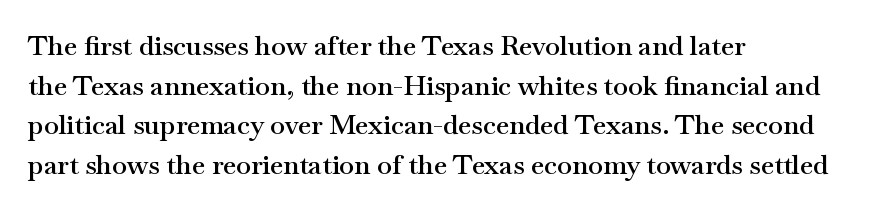
Observe the ordinary spacing: letters are neighbours, not strangers. The font's upright variant was chosen for this text. Letters rest on an invisible, unmarked baseline. The leading is moderate, giving the passage an even texture. The paragraph has a hard left edge and a soft right edge.
